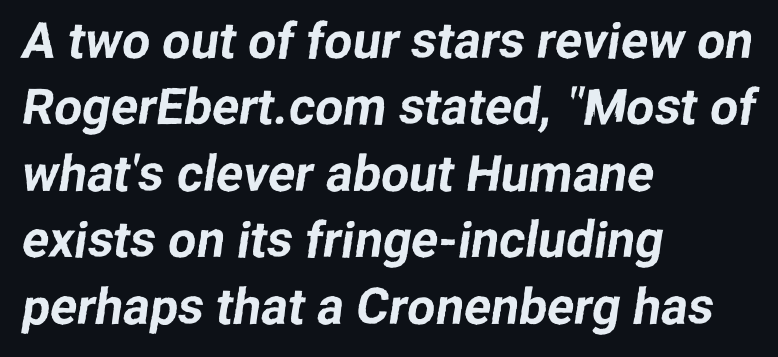
Q: Is the typeface a serif or a sans-serif typeface? A: Sans-serif.
Q: Is the text underlined? A: No.
Q: How is the paragraph aligned? A: Left-aligned.
Q: Is the spacing between letters normal or unusually wide? A: Normal.
Q: Is the spacing between lines tight, normal or loose? A: Normal.
Q: Width (condensed, normal, or wide)? A: Normal.
Q: Stroke contrast? A: Low.
Q: x-height? A: Medium.
Q: Monospaced? A: No.
